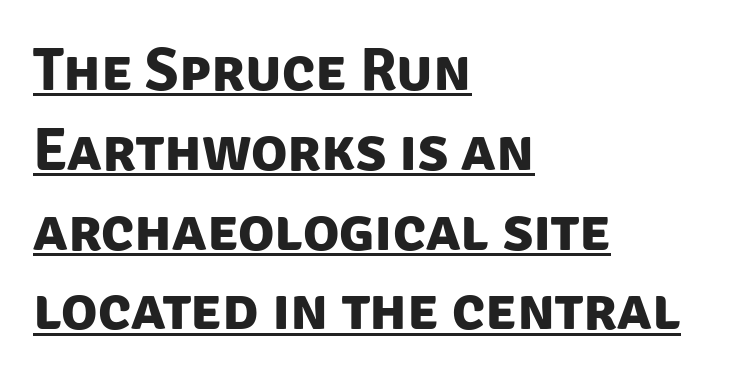
The image shows 60 px bold sans-serif type; set left-aligned, normal line spacing (1.33x), normal letter spacing, underlined; low stroke contrast and a large x-height.
